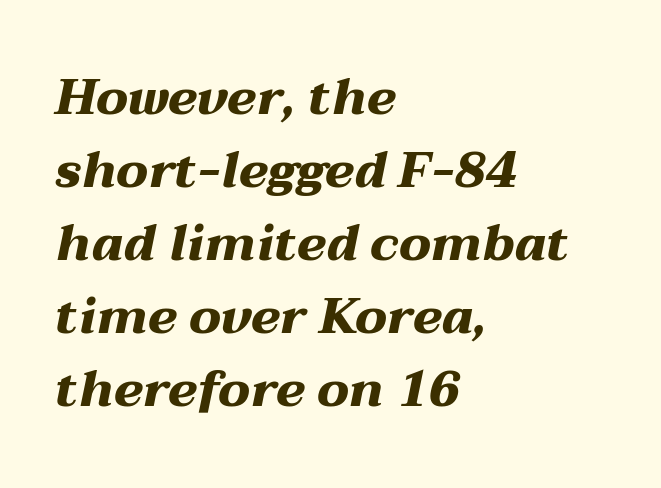
Q: Is the text bold? A: Yes.
Q: Is the text italic (slanted)? A: Yes, it leans right by about 12 degrees.
Q: Is the text underlined? A: No.
Q: How is the paragraph aligned? A: Left-aligned.
Q: Is the spacing between letters normal or unusually wide? A: Normal.
Q: Is the spacing between lines tight, normal or loose? A: Normal.
Q: Width (condensed, normal, or wide)? A: Wide.
Q: Stroke contrast? A: Medium.
Q: x-height? A: Medium.
Q: Monospaced? A: No.
